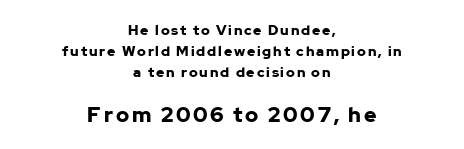
The image shows 21 px bold type, upright; set centered, normal line spacing (1.5x), not underlined; the second (bottom) block is 1.5x larger.
